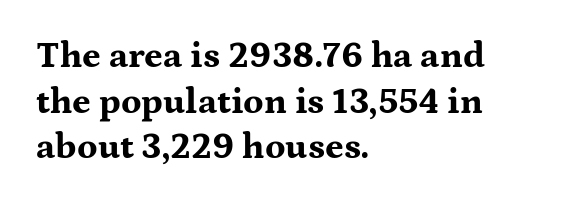
The image shows 36 px bold, wide serif type, upright; set left-aligned, normal line spacing (1.27x), normal letter spacing, not underlined; medium stroke contrast and a medium x-height.
